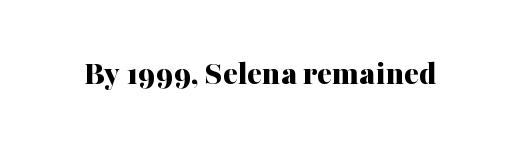
{"serif": "yes", "italic": "no", "bold": "yes", "weight": "bold", "width": "normal", "stroke_contrast": "medium", "x_height": "medium", "monospaced": "no", "underline": "no", "letter_spacing": "normal", "letter_spacing_em": 0.0, "glyph_px": 35}
